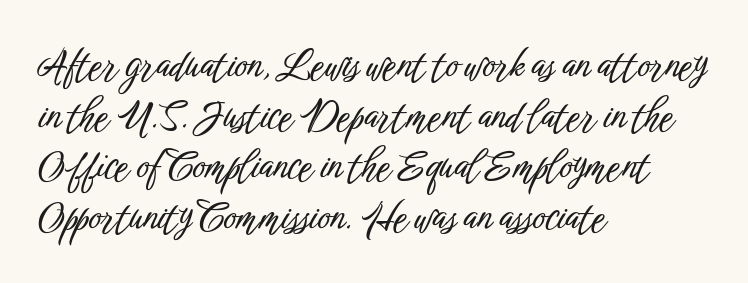
{"serif": "no", "width": "condensed", "stroke_contrast": "low", "x_height": "medium", "monospaced": "no", "underline": "no", "align": "left", "line_spacing": "normal", "line_spacing_ratio": 1.3, "letter_spacing": "normal", "letter_spacing_em": 0.0, "glyph_px": 39}
